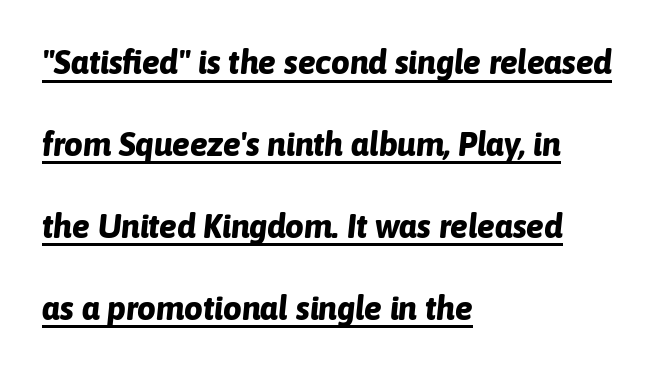
Q: Is the text bold? A: Yes.
Q: Is the text italic (slanted)? A: Yes, it leans right by about 6 degrees.
Q: Is the text underlined? A: Yes.
Q: How is the paragraph aligned? A: Left-aligned.
Q: Is the spacing between letters normal or unusually wide? A: Normal.
Q: Is the spacing between lines tight, normal or loose? A: Loose.
Q: Width (condensed, normal, or wide)? A: Normal.
Q: Stroke contrast? A: Low.
Q: x-height? A: Medium.
Q: Monospaced? A: No.
